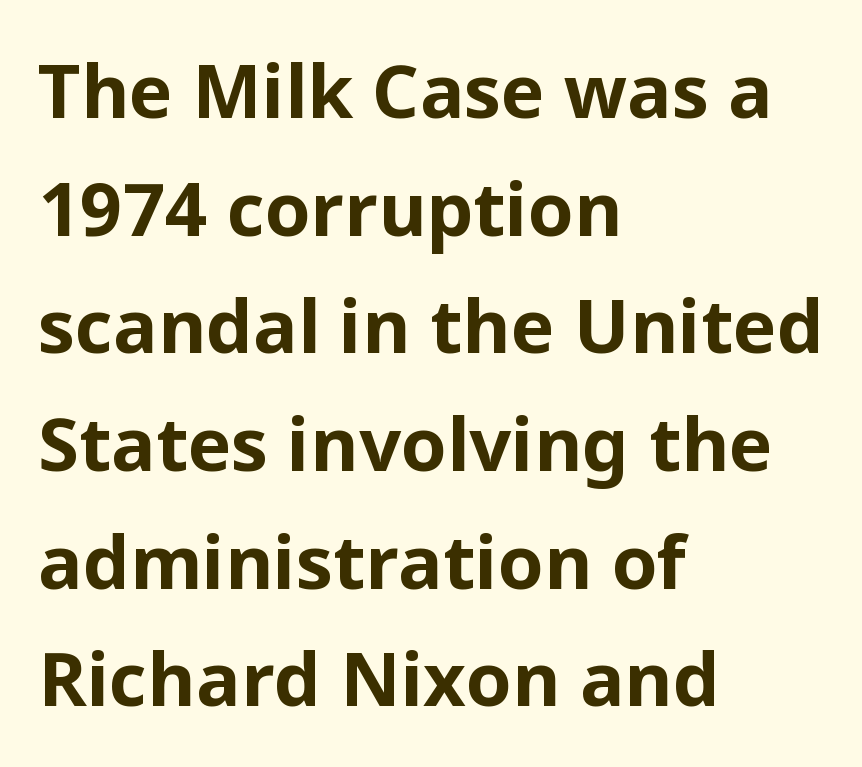
Every row of glyphs begins at an identical x-position on the left. Heavy-handed strokes throughout: this text is bold. Between one letter and the next there's only the usual sliver of space. I'd call this a sans setting — the letters go barefoot. When letters stand straight like this, we call the style roman or upright.
